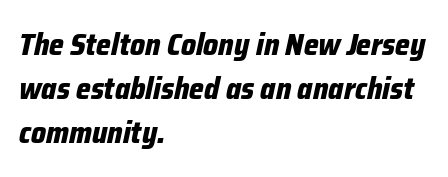
The image shows 31 px bold, condensed type, italic (leaning right); set left-aligned, normal line spacing (1.42x), normal letter spacing, not underlined; low stroke contrast and a medium x-height.
